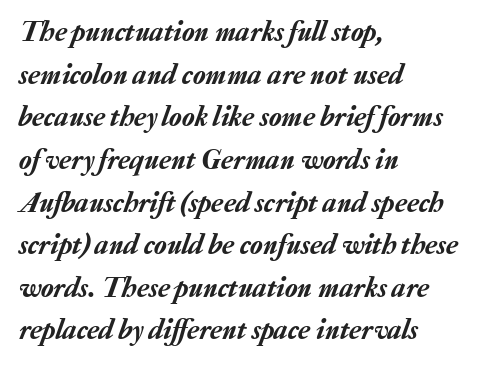
Spacing verdict: proportional, widths tailored to each character. The passage shown stacks its lines at a standard gap. Visually the block forms a straight wall on the left and a jagged coastline on the right. Observe the lean: these are italic letterforms. The face used here is rendered with its standard letterfit.
